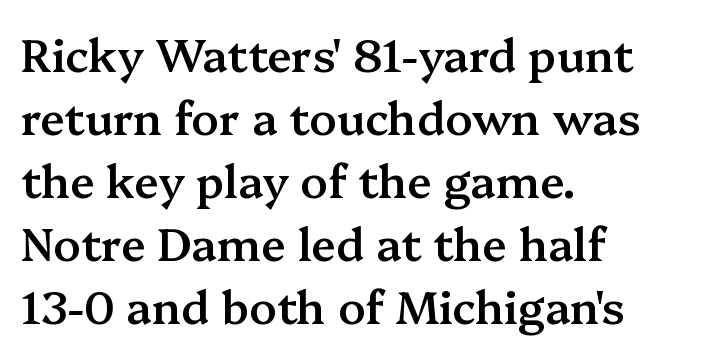
Q: Is the text bold? A: Semi-bold.
Q: Is the text italic (slanted)? A: No, it is upright.
Q: Is the typeface a serif or a sans-serif typeface? A: Serif.
Q: Is the text underlined? A: No.
Q: How is the paragraph aligned? A: Left-aligned.
Q: Is the spacing between letters normal or unusually wide? A: Normal.
Q: Is the spacing between lines tight, normal or loose? A: Normal.
Q: Width (condensed, normal, or wide)? A: Normal.
Q: Stroke contrast? A: Medium.
Q: x-height? A: Medium.
Q: Monospaced? A: No.
